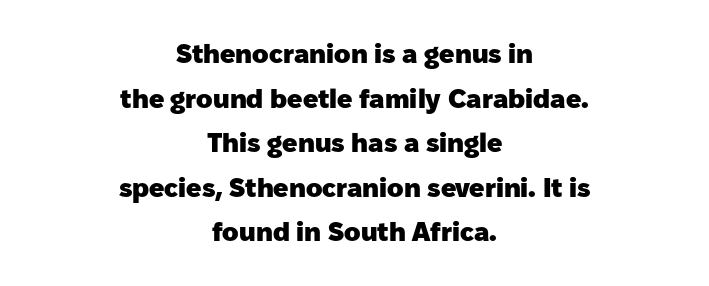
{"italic": "no", "bold": "yes", "underline": "no", "align": "center", "line_spacing": "normal", "line_spacing_ratio": 1.65, "letter_spacing": "normal", "letter_spacing_em": 0.0, "glyph_px": 27}
